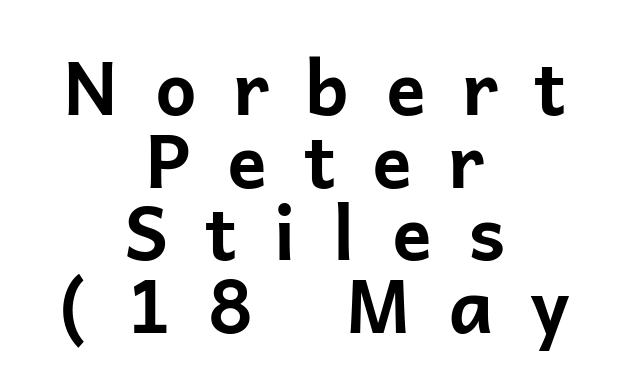
This rendering uses center alignment, leaving both contours irregular but symmetric. The passage shown stacks its lines with hardly any gap. Heft: maximum for text — a bold. Note the varied advance widths — an 'i' is clearly narrower than an 'm'. Unlike a traditional serif, this face leaves its strokes unadorned. The gaps between neighbouring characters are conspicuously large.
